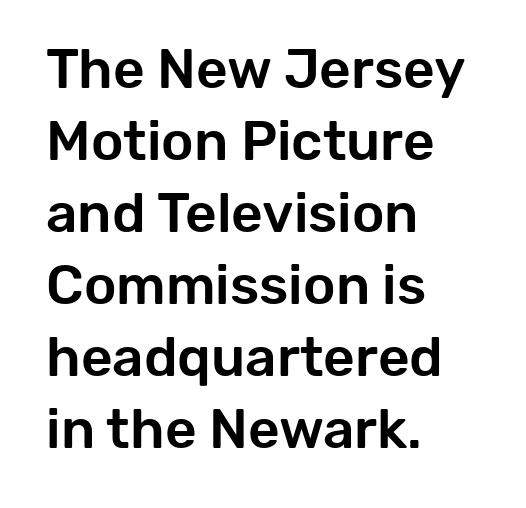
The image shows 55 px sans-serif type, upright; set left-aligned, normal line spacing (1.31x), normal letter spacing, not underlined; low stroke contrast and a medium x-height.
